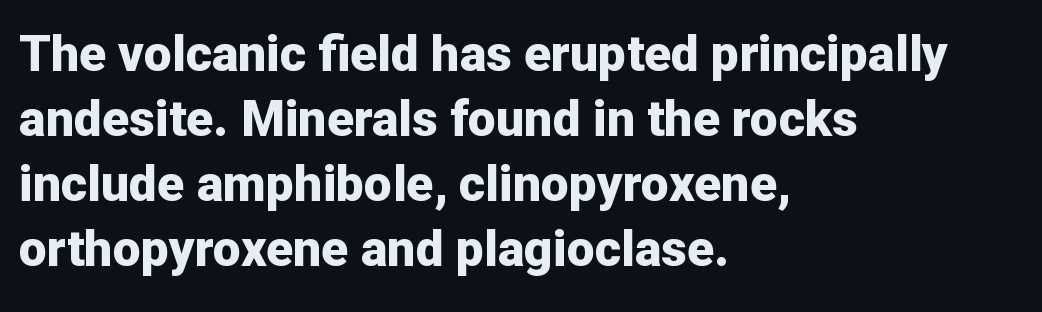
{"serif": "no", "italic": "no", "bold": "yes", "weight": "bold", "width": "normal", "stroke_contrast": "low", "x_height": "medium", "monospaced": "no", "underline": "no", "align": "left", "line_spacing": "normal", "line_spacing_ratio": 1.3, "letter_spacing": "normal", "letter_spacing_em": 0.0, "glyph_px": 50}
